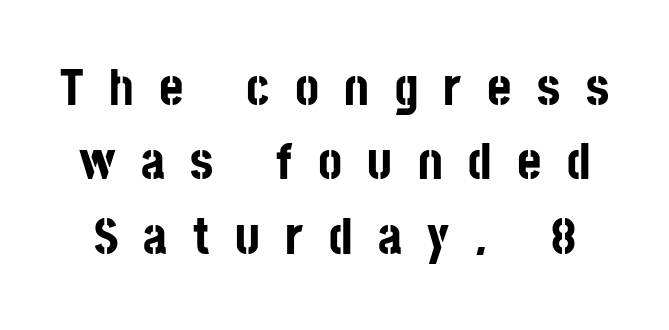
Each letter's strokes conclude bluntly, with no projecting serifs. In terms of posture, this sample is upright. Heavy, bold letterforms. Regular leading. The letters advance in unequal steps, a hallmark of proportional type. Observe the wide spacing: letters keep a clear distance from each other.
